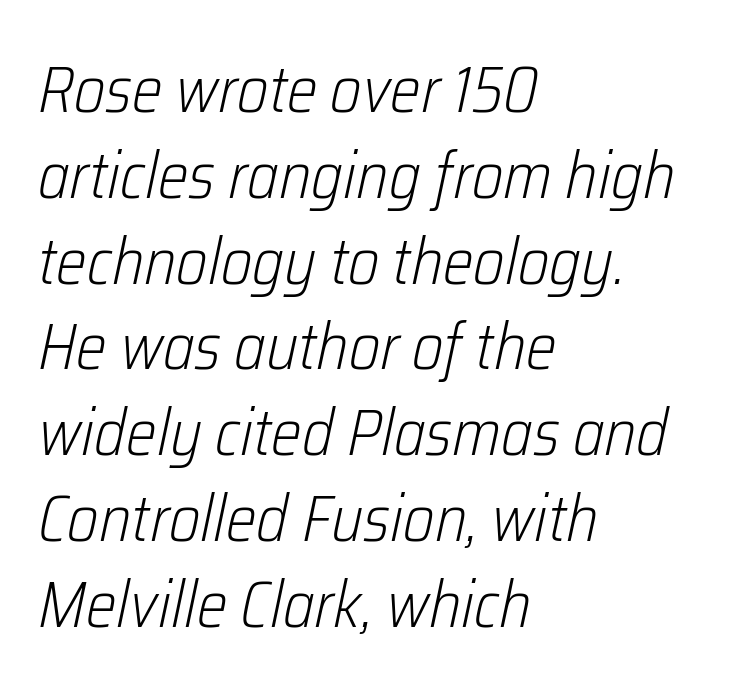
A typesetter would call this proportional, since set widths differ per character. The letters look calm and open, with moderate or lighter stems. The lines in this sample share a left origin and differ only in where they stop. Leading: standard. Compared with ordinary roman type, these characters are visibly tilted.
